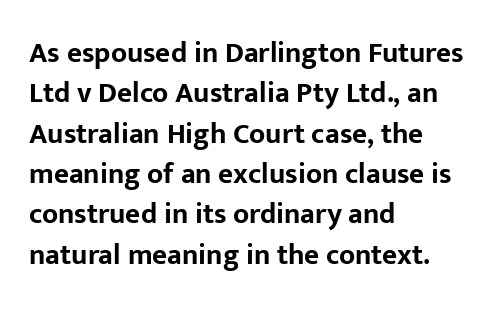
The image shows 29 px bold sans-serif type, upright; set left-aligned, normal line spacing (1.39x), normal letter spacing, not underlined; low stroke contrast and a medium x-height.
